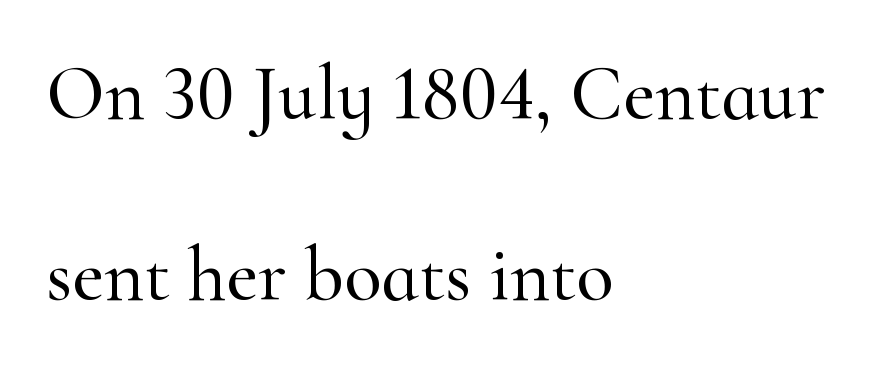
These lines are rendered in a variable-pitch font. Leftover space on each line is placed entirely after the last word. The space directly below the letters is spotless. This sample trades compactness for vertical openness between lines.
